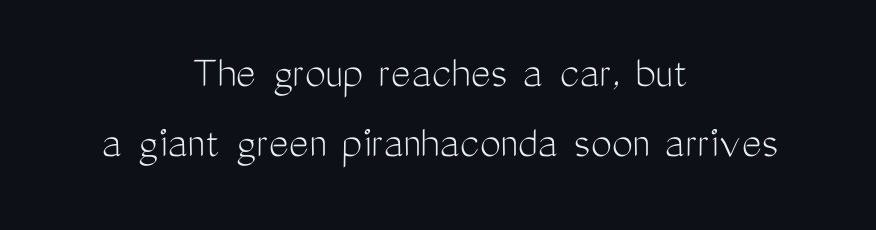
Is this a fixed-width face? No — the glyphs have proportional, varying widths. In terms of leading, this rendering sits right in the middle. When letters stand straight like this, we call the style roman or upright. Nothing heavy about these letters — not bold at all. The letterforms sit shoulder to shoulder at normal distance.
